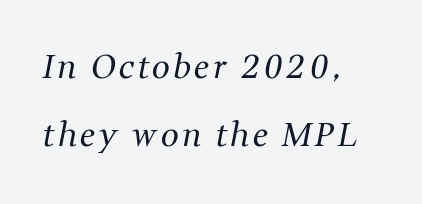
Q: Is the text bold? A: No.
Q: Is the text italic (slanted)? A: Yes, it leans right by about 11 degrees.
Q: Is the typeface a serif or a sans-serif typeface? A: Serif.
Q: Is the text underlined? A: No.
Q: How is the paragraph aligned? A: Left-aligned.
Q: Is the spacing between lines tight, normal or loose? A: Loose.
Q: Width (condensed, normal, or wide)? A: Normal.
Q: Stroke contrast? A: Medium.
Q: x-height? A: Medium.
Q: Monospaced? A: No.
